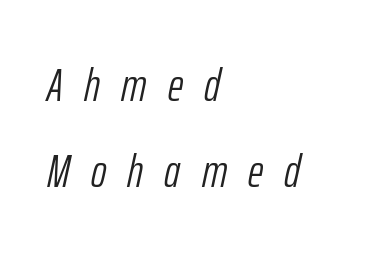
This sample uses an oblique cut, with every glyph tilted off the vertical. Is the block centered? No — it sits flush against the left margin. This rendering widens character spacing well past its baseline value. The specimen omits any rule beneath the text block's lines.
